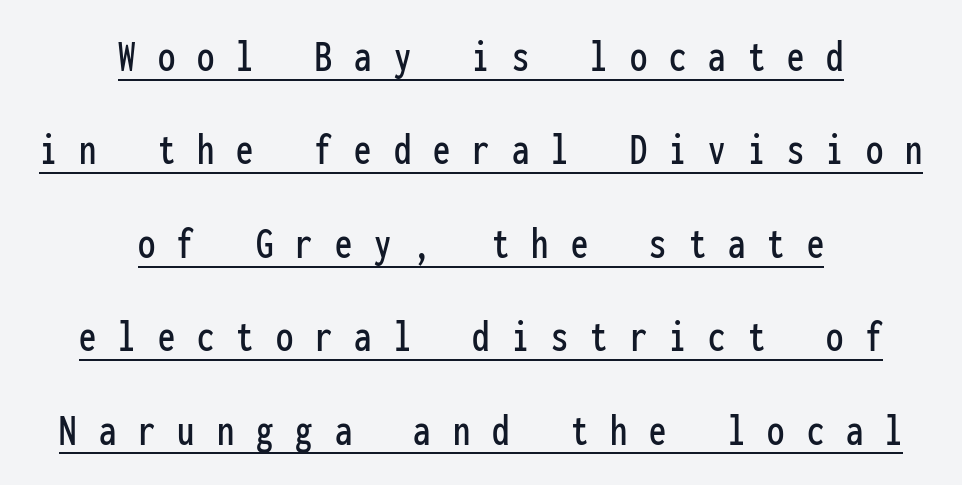
Each word looks stretched out because of the extra space between its letters. The designer dialed line spacing up above the default. Here the designer chose a console-style face with uniform glyph widths. Quick note: underline on.
